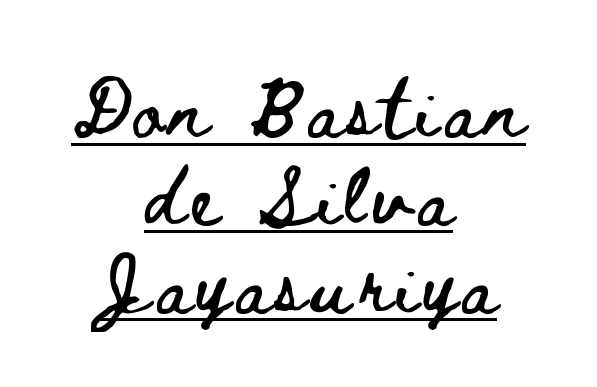
The image shows 57 px wide type; set centered, normal line spacing (1.54x), underlined; low stroke contrast and a small x-height.
